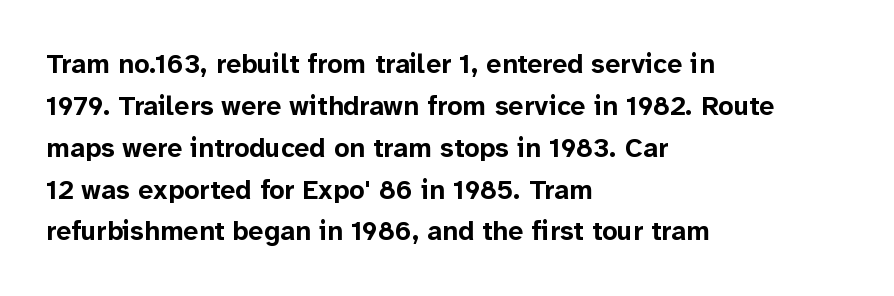
Q: Is the text bold? A: Yes.
Q: Is the text italic (slanted)? A: No, it is upright.
Q: Is the text underlined? A: No.
Q: How is the paragraph aligned? A: Left-aligned.
Q: Is the spacing between letters normal or unusually wide? A: Normal.
Q: Is the spacing between lines tight, normal or loose? A: Normal.
